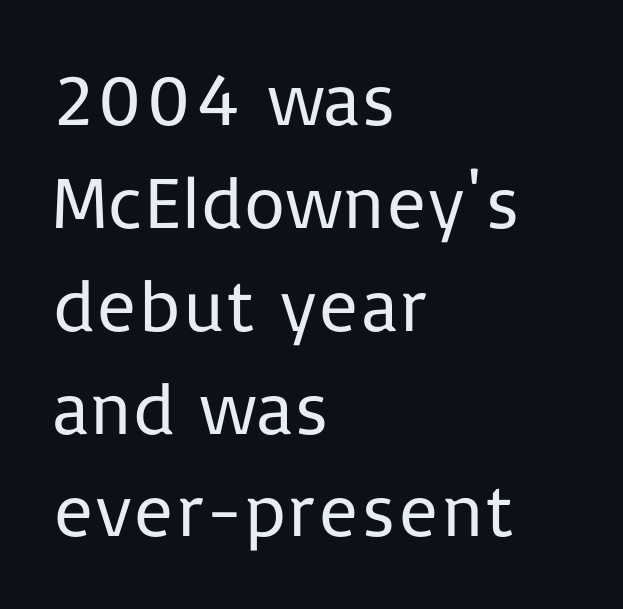
Q: Is the text bold? A: No.
Q: Is the text italic (slanted)? A: No, it is upright.
Q: Is the typeface a serif or a sans-serif typeface? A: Sans-serif.
Q: Is the text underlined? A: No.
Q: How is the paragraph aligned? A: Left-aligned.
Q: Is the spacing between letters normal or unusually wide? A: Normal.
Q: Is the spacing between lines tight, normal or loose? A: Normal.
Q: Width (condensed, normal, or wide)? A: Normal.
Q: Stroke contrast? A: Low.
Q: x-height? A: Medium.
Q: Monospaced? A: No.
